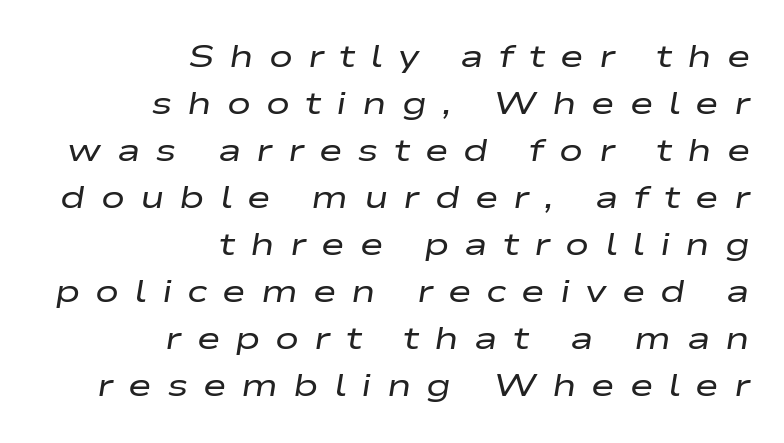
Q: Is the text bold? A: No.
Q: Is the text italic (slanted)? A: Yes, it leans right by about 9 degrees.
Q: Is the text underlined? A: No.
Q: How is the paragraph aligned? A: Right-aligned.
Q: Is the spacing between letters normal or unusually wide? A: Unusually wide.
Q: Is the spacing between lines tight, normal or loose? A: Normal.
Q: Width (condensed, normal, or wide)? A: Wide.
Q: Stroke contrast? A: Low.
Q: x-height? A: Medium.
Q: Monospaced? A: No.
